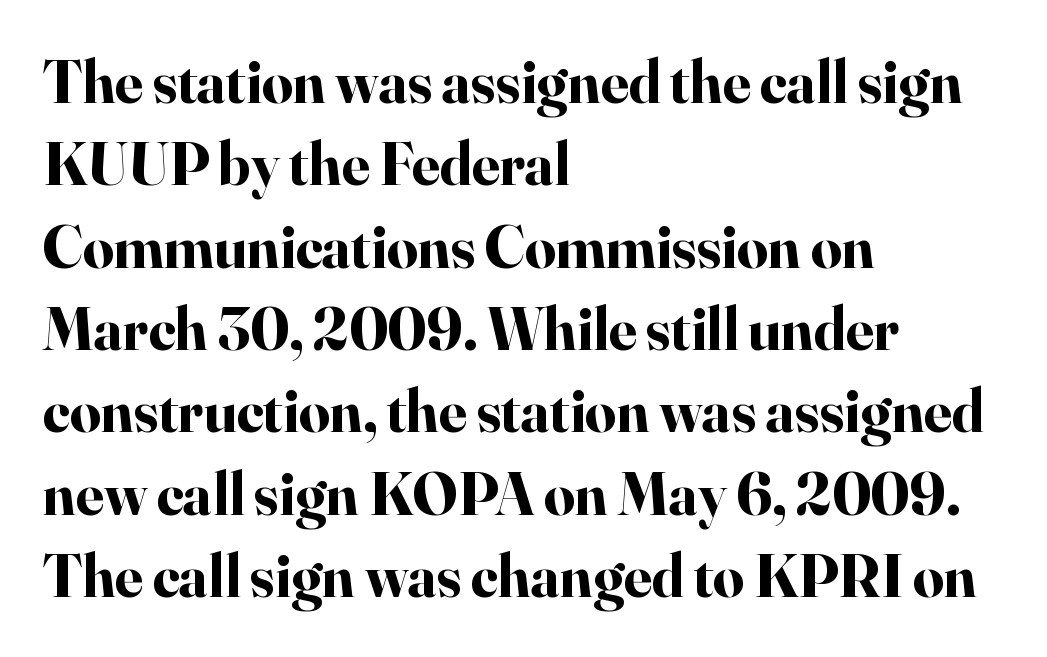
Q: Is the text bold? A: Yes.
Q: Is the text italic (slanted)? A: No, it is upright.
Q: Is the typeface a serif or a sans-serif typeface? A: Serif.
Q: Is the text underlined? A: No.
Q: How is the paragraph aligned? A: Left-aligned.
Q: Is the spacing between letters normal or unusually wide? A: Normal.
Q: Is the spacing between lines tight, normal or loose? A: Normal.
Q: Width (condensed, normal, or wide)? A: Normal.
Q: Stroke contrast? A: High.
Q: x-height? A: Small.
Q: Monospaced? A: No.
